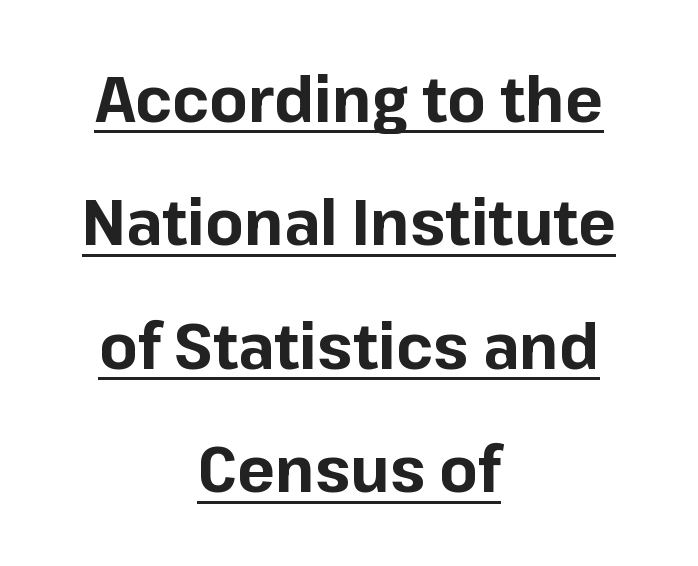
The image shows 63 px bold sans-serif type, upright; set centered, loose line spacing (1.96x), normal letter spacing, underlined; low stroke contrast and a medium x-height.
